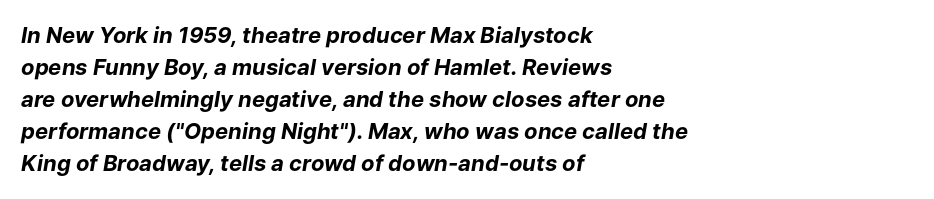
The image shows 22 px bold type, italic (leaning right); set left-aligned, normal line spacing (1.46x), normal letter spacing, not underlined.
